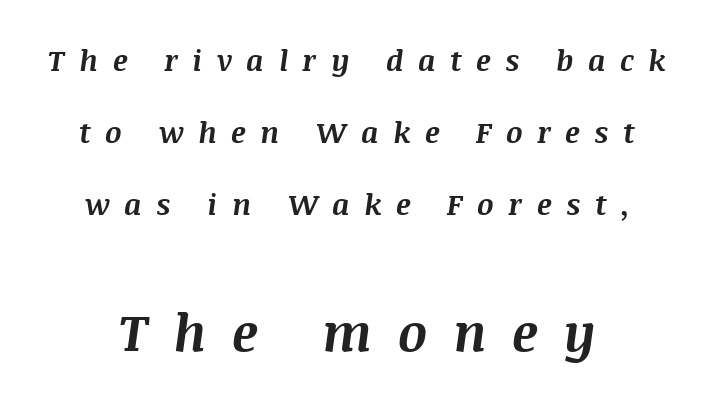
The following chunk of copy outweighs the initial chunk in type size. On the weight axis this lands at bold, roughly 700. There's an unmistakable incline to the writing here. Note the varied advance widths — an 'i' is clearly narrower than an 'm'. Substantial extra tracking has been applied to these lines.
